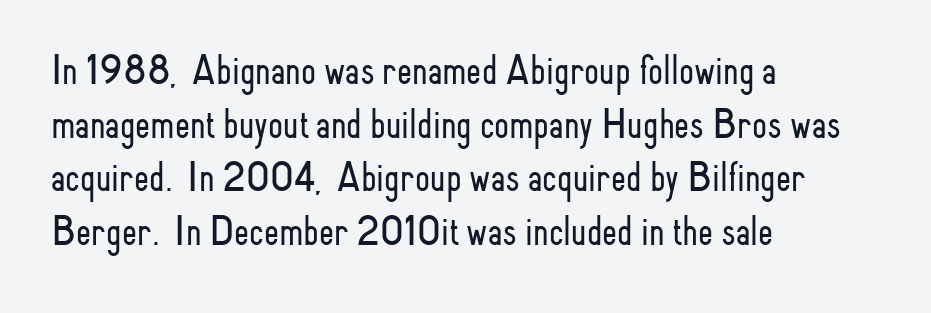
The image shows 43 px light, condensed sans-serif type, upright; set left-aligned, normal line spacing (1.25x), normal letter spacing, not underlined; low stroke contrast and a small x-height.
